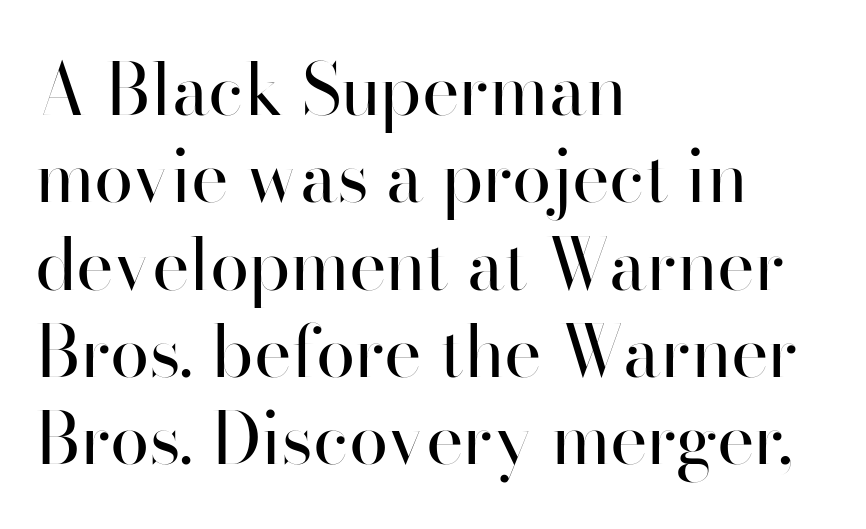
Q: Is the text bold? A: No.
Q: Is the text italic (slanted)? A: No, it is upright.
Q: Is the typeface a serif or a sans-serif typeface? A: Sans-serif.
Q: Is the text underlined? A: No.
Q: How is the paragraph aligned? A: Left-aligned.
Q: Is the spacing between letters normal or unusually wide? A: Normal.
Q: Width (condensed, normal, or wide)? A: Normal.
Q: Stroke contrast? A: High.
Q: x-height? A: Small.
Q: Monospaced? A: No.
